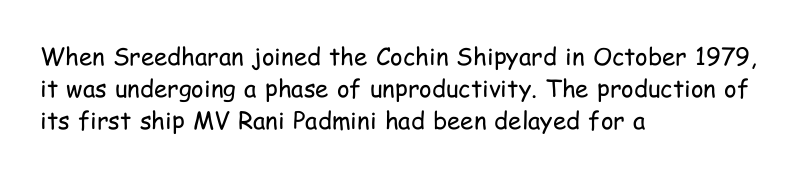
The strip under each line holds only bare page. You could call the tracking neutral — neither tight nor loose. Where is the straight margin? On the left. Upright lettering throughout. The weight tops out at a normal text grade.
